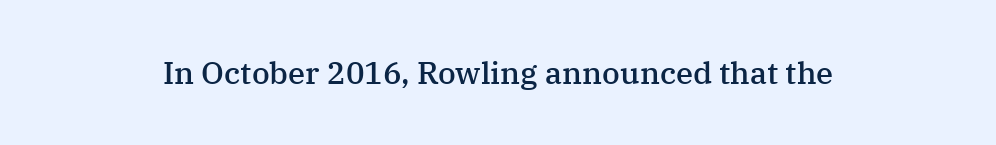
{"serif": "yes", "italic": "no", "bold": "semi", "weight": "semibold", "width": "normal", "stroke_contrast": "medium", "x_height": "medium", "monospaced": "no", "underline": "no", "letter_spacing": "normal", "letter_spacing_em": 0.0, "glyph_px": 31}
